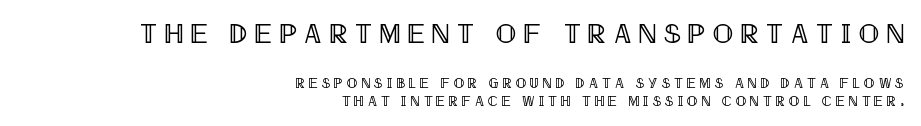
The image shows 27 px text type, upright; set right-aligned, normal line spacing (1.3x), unusually wide letter spacing (+0.28 em), not underlined; the first (top) block is 1.93x larger.
